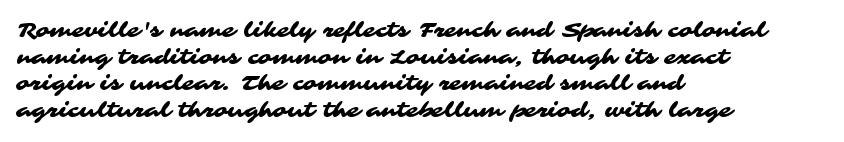
{"underline": "no", "align": "left", "line_spacing": "normal", "line_spacing_ratio": 1.33, "letter_spacing": "normal", "letter_spacing_em": 0.0, "glyph_px": 20}
